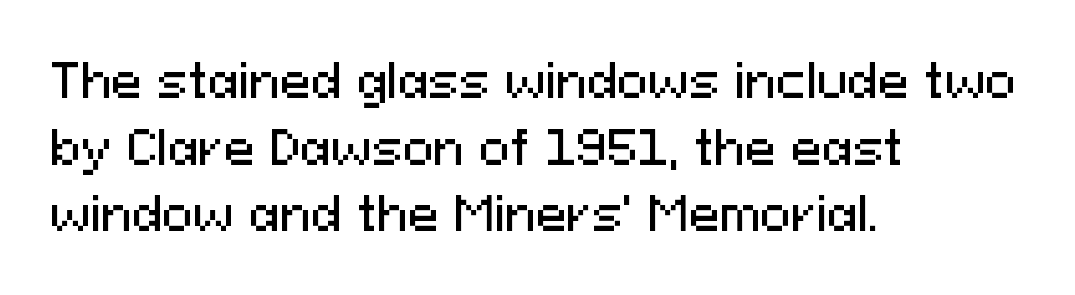
{"serif": "no", "italic": "no", "width": "normal", "stroke_contrast": "medium", "x_height": "medium", "monospaced": "no", "underline": "no", "align": "left", "line_spacing": "normal", "line_spacing_ratio": 1.45, "letter_spacing": "normal", "letter_spacing_em": 0.0, "glyph_px": 46}
